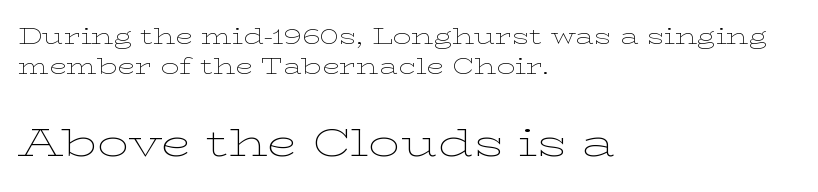
Q: Is the text bold? A: No.
Q: Is the text italic (slanted)? A: No, it is upright.
Q: Is the typeface a serif or a sans-serif typeface? A: Serif.
Q: Is the text underlined? A: No.
Q: How is the paragraph aligned? A: Left-aligned.
Q: Is the spacing between letters normal or unusually wide? A: Normal.
Q: Is the spacing between lines tight, normal or loose? A: Normal.
Q: Which block of text is set in a larger size, the first (top) or the second (bottom)? A: The second (bottom) one.
Q: Width (condensed, normal, or wide)? A: Wide.
Q: Stroke contrast? A: Low.
Q: x-height? A: Medium.
Q: Monospaced? A: No.
